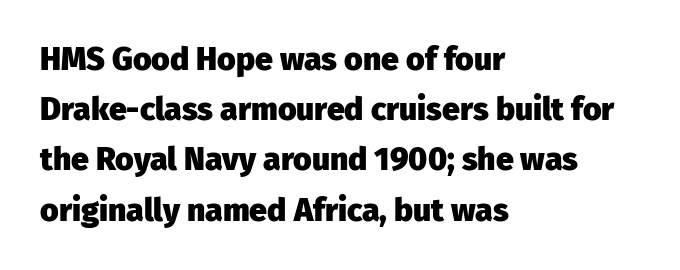
Does the type have serifs? No, each stem ends abruptly. The tracking reads as untouched default to a designer's eye. This sample is left-justified, so line endings fall wherever the words run out. These lines are rendered in a variable-pitch font. Students, observe: this is what conventionally led text looks like.
